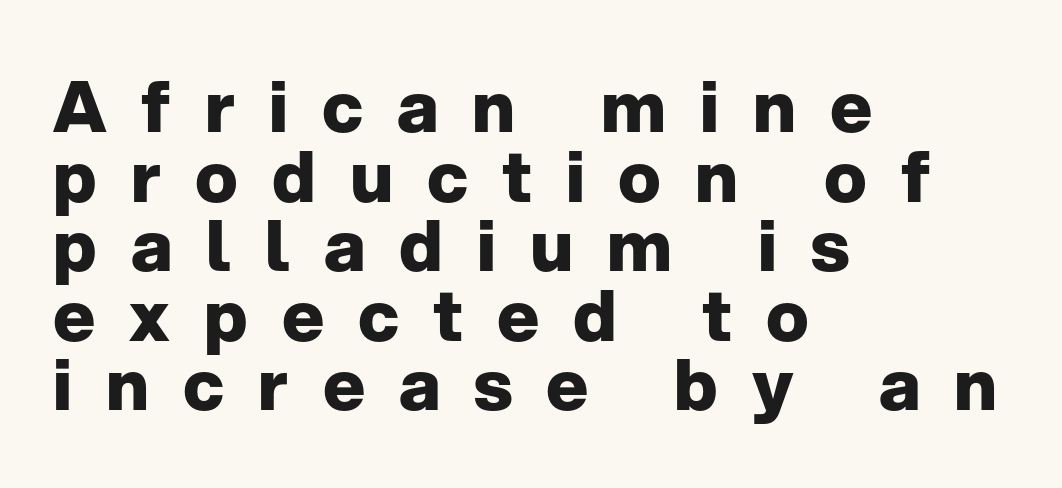
The image shows 71 px heavy sans-serif type, upright; set left-aligned, tight line spacing (0.98x), unusually wide letter spacing (+0.48 em), not underlined; low stroke contrast and a medium x-height.
